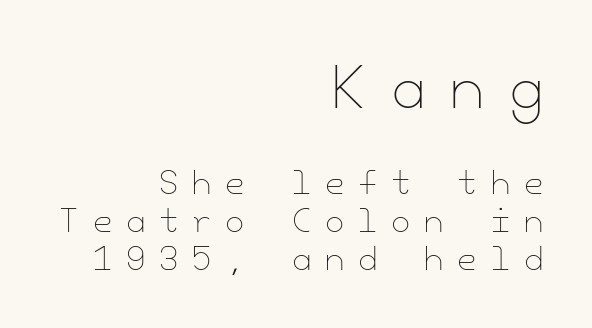
Q: Is the text bold? A: No.
Q: Is the text italic (slanted)? A: No, it is upright.
Q: Is the text underlined? A: No.
Q: How is the paragraph aligned? A: Right-aligned.
Q: Is the spacing between letters normal or unusually wide? A: Unusually wide.
Q: Which block of text is set in a larger size, the first (top) or the second (bottom)? A: The first (top) one.
Q: Width (condensed, normal, or wide)? A: Normal.
Q: Stroke contrast? A: Low.
Q: x-height? A: Small.
